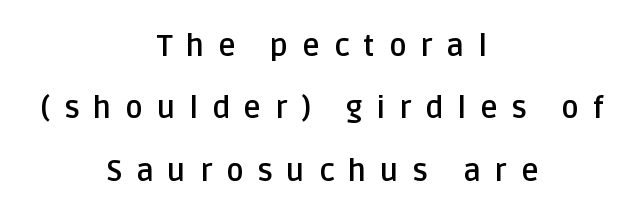
The image shows 30 px semibold sans-serif type, upright; set centered, loose line spacing (2.08x), unusually wide letter spacing (+0.46 em), not underlined; low stroke contrast and a large x-height.
